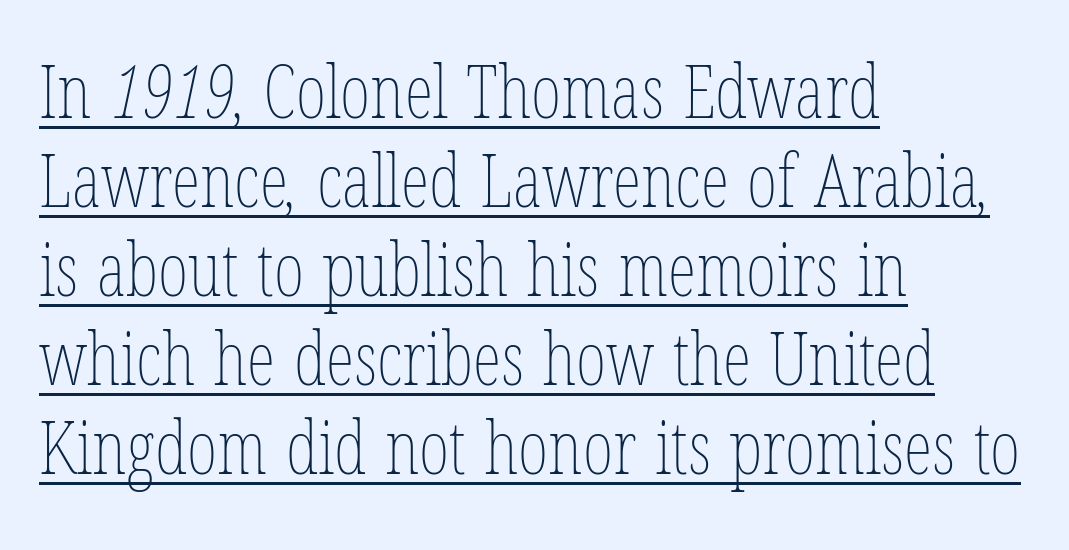
Q: Is the text bold? A: No.
Q: Is the text underlined? A: Yes.
Q: How is the paragraph aligned? A: Left-aligned.
Q: Is the spacing between letters normal or unusually wide? A: Normal.
Q: Width (condensed, normal, or wide)? A: Condensed.
Q: Stroke contrast? A: Low.
Q: x-height? A: Medium.
Q: Monospaced? A: No.
